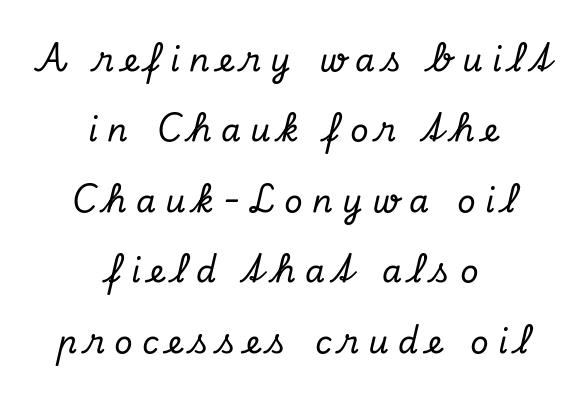
Tracking value appears strongly positive — letters spread wide. The typography opts for an oblique posture over an upright one. You could not count columns in this text — the font is proportionally spaced. The space beneath each line is pristine and unruled. Are there feet on the stems? There are — it's a serif. This rendering uses center alignment, leaving both contours irregular but symmetric.
